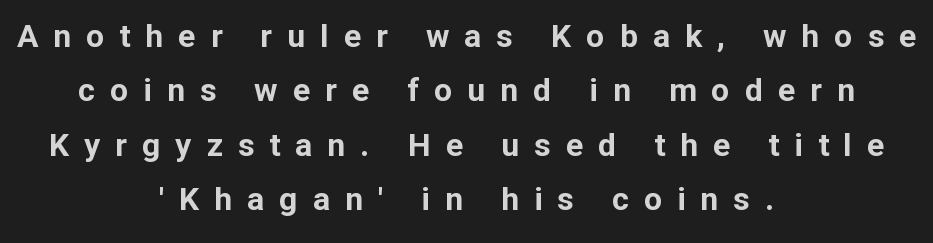
Q: Is the text bold? A: Yes.
Q: Is the text italic (slanted)? A: No, it is upright.
Q: Is the typeface a serif or a sans-serif typeface? A: Sans-serif.
Q: Is the text underlined? A: No.
Q: How is the paragraph aligned? A: Centered.
Q: Is the spacing between letters normal or unusually wide? A: Unusually wide.
Q: Is the spacing between lines tight, normal or loose? A: Normal.
Q: Width (condensed, normal, or wide)? A: Normal.
Q: Stroke contrast? A: Low.
Q: x-height? A: Medium.
Q: Monospaced? A: No.
